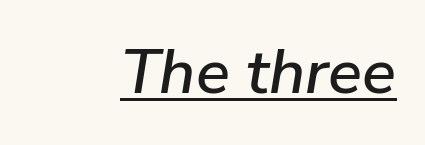
The image shows 63 px text type, italic (leaning right); set right-aligned, normal letter spacing, underlined; low stroke contrast and a medium x-height.
